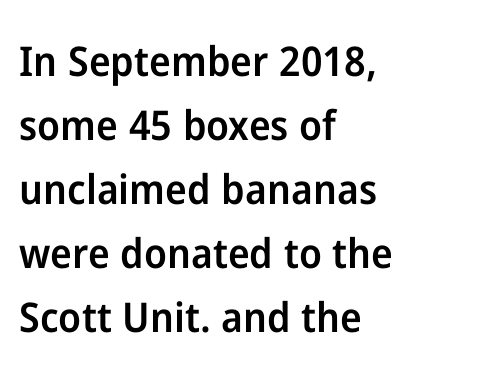
A bit beefed up — I'd call it semibold rather than bold. The compositor pushed each line to the left boundary. Style check: upright. Beneath every word, the page is bare. This sample uses plain, unmodified letter spacing.
